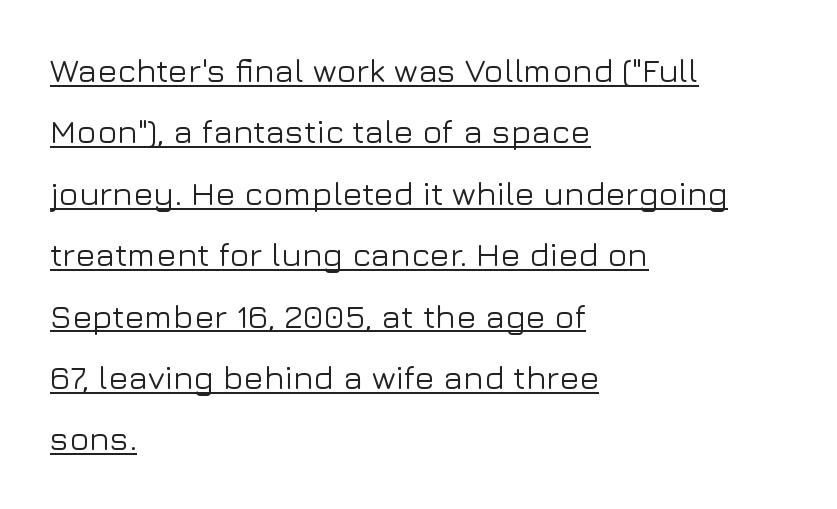
Are there feet on the stems? There aren't — it's a sans. Leftover space on each line is placed entirely after the last word. Quick note: not italic, upright. Think of a printed novel: that variable character pitch is what you see here. Students, note that the glyphs here touch the page at normal intervals. The lettering is marked with a stroke running underneath it.
